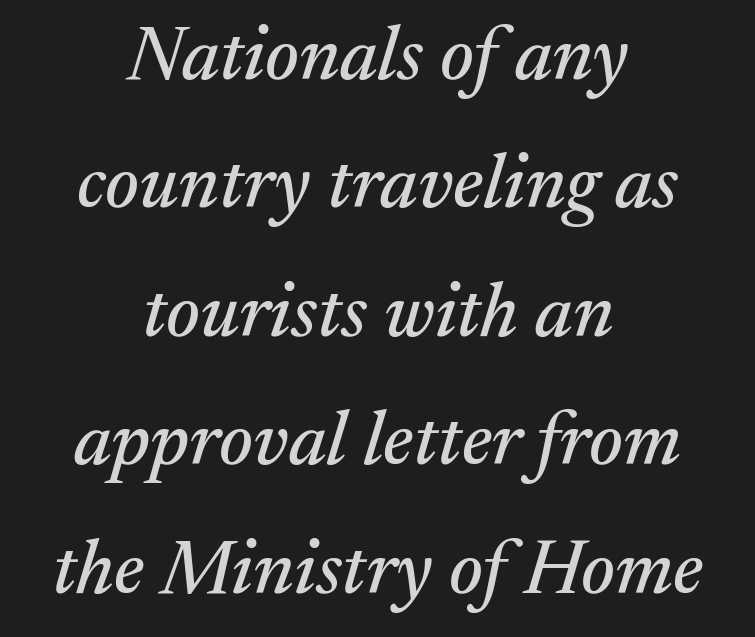
{"serif": "yes", "italic": "yes", "lean": "right", "slant_degrees": 17, "width": "normal", "stroke_contrast": "medium", "x_height": "medium", "monospaced": "no", "underline": "no", "align": "center", "line_spacing": "normal", "line_spacing_ratio": 1.69, "letter_spacing": "normal", "letter_spacing_em": 0.0, "glyph_px": 76}
